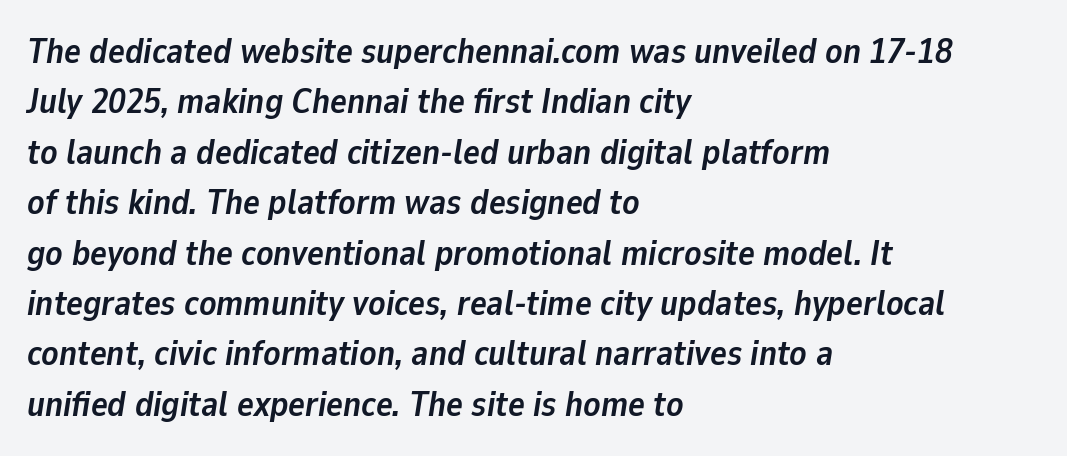
{"italic": "yes", "lean": "right", "slant_degrees": 9, "bold": "yes", "weight": "semibold", "width": "normal", "stroke_contrast": "low", "x_height": "medium", "monospaced": "no", "underline": "no", "align": "left", "line_spacing": "normal", "line_spacing_ratio": 1.44, "letter_spacing": "normal", "letter_spacing_em": 0.0, "glyph_px": 35}
